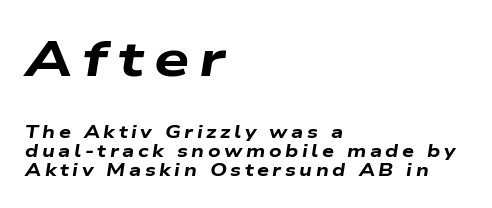
{"italic": "yes", "lean": "right", "slant_degrees": 9, "bold": "yes", "weight": "heavy", "width": "wide", "stroke_contrast": "low", "x_height": "medium", "monospaced": "no", "underline": "no", "align": "left", "line_spacing": "tight", "line_spacing_ratio": 1.11, "letter_spacing": "wide", "letter_spacing_em": 0.21, "larger_block": "first", "size_ratio": 2.94, "glyph_px": 50}
